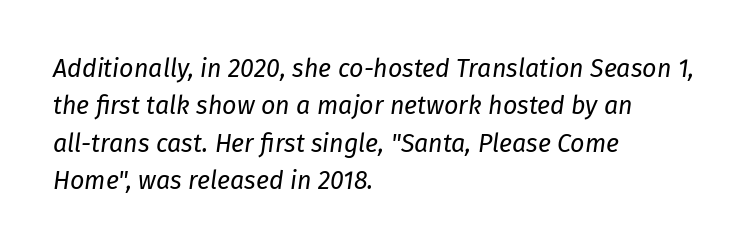
Q: Is the text bold? A: No.
Q: Is the text italic (slanted)? A: Yes, it leans right by about 8 degrees.
Q: Is the text underlined? A: No.
Q: How is the paragraph aligned? A: Left-aligned.
Q: Is the spacing between letters normal or unusually wide? A: Normal.
Q: Is the spacing between lines tight, normal or loose? A: Normal.
